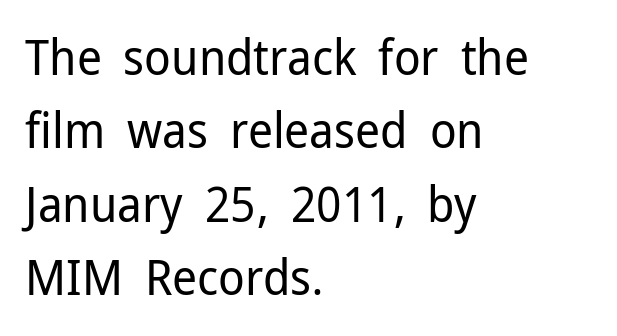
{"serif": "no", "italic": "no", "bold": "no", "weight": "regular", "width": "normal", "stroke_contrast": "low", "x_height": "medium", "monospaced": "no", "underline": "no", "align": "left", "line_spacing": "normal", "line_spacing_ratio": 1.5, "letter_spacing": "normal", "letter_spacing_em": 0.0, "glyph_px": 49}
